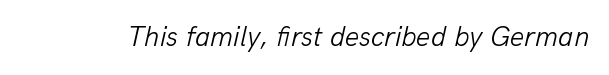
The image shows 28 px light type, italic (leaning right); set normal letter spacing, not underlined; low stroke contrast and a medium x-height.
